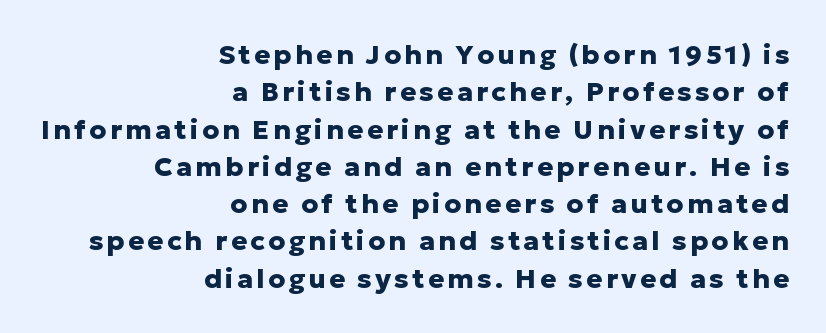
{"italic": "no", "bold": "yes", "underline": "no", "align": "right", "line_spacing": "normal", "line_spacing_ratio": 1.38, "glyph_px": 27}
